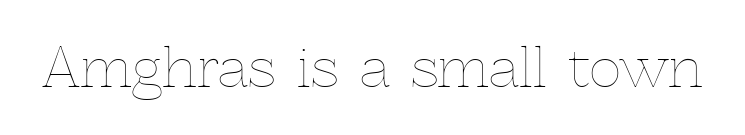
{"italic": "no", "bold": "no", "weight": "thin", "width": "normal", "x_height": "medium", "monospaced": "no", "underline": "no", "letter_spacing": "normal", "letter_spacing_em": 0.0, "glyph_px": 54}
